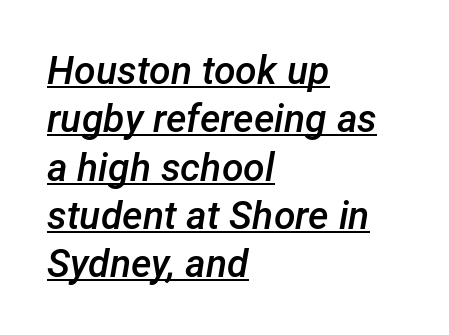
The image shows 39 px semibold type, italic (leaning right); set left-aligned, line spacing 1.24x, normal letter spacing, underlined; low stroke contrast and a medium x-height.
